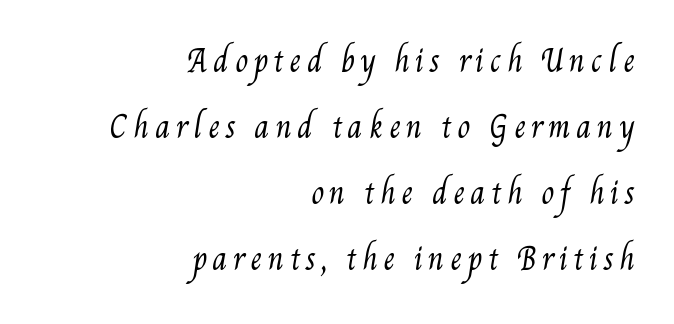
{"bold": "no", "weight": "regular", "width": "condensed", "stroke_contrast": "medium", "x_height": "small", "monospaced": "no", "underline": "no", "align": "right", "line_spacing": "loose", "line_spacing_ratio": 2.28, "glyph_px": 29}
